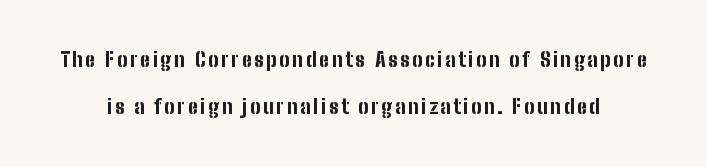
The image shows 20 px bold type, upright; set loose line spacing (2.37x), not underlined.
